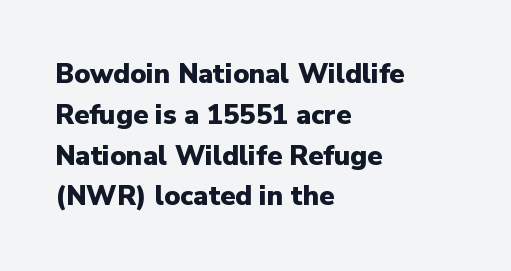
This is the regular roman posture of the typeface. Regarding leading, the lines here are spaced in the standard way. Heft: maximum for text — a bold. The specimen omits any rule beneath the text block's lines.
